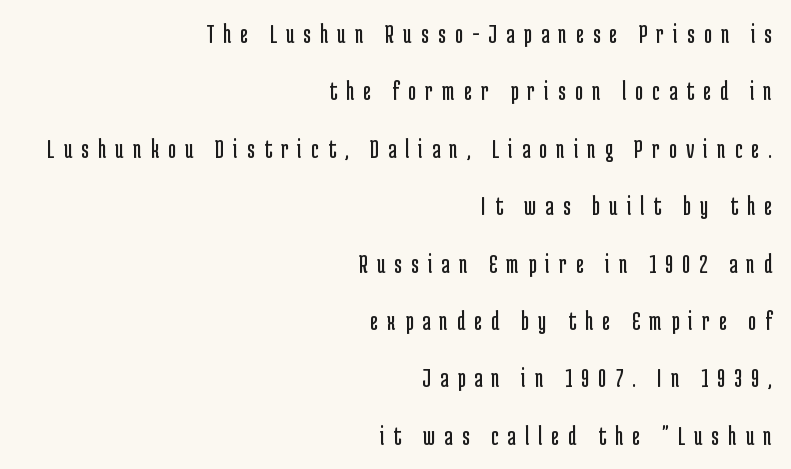
Looks like regular typesetting: each glyph gets only the width it needs. A typesetter would call this heavily tracked-out type. This rendering uses right alignment, leaving the left contour irregular. Interline gaps are noticeably wide in this sample.
